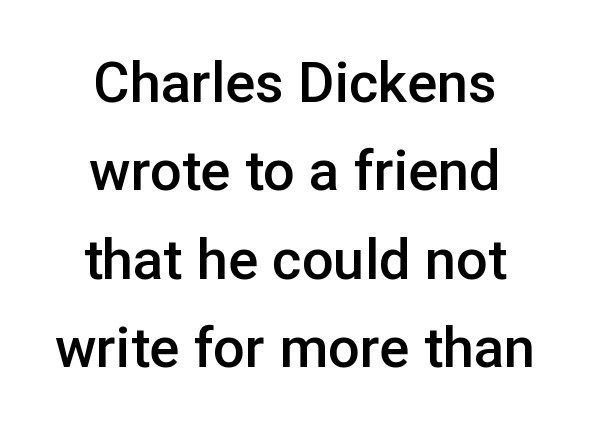
{"serif": "no", "italic": "no", "bold": "semi", "weight": "semibold", "width": "normal", "stroke_contrast": "low", "x_height": "medium", "monospaced": "no", "underline": "no", "align": "center", "line_spacing": "normal", "line_spacing_ratio": 1.58, "letter_spacing": "normal", "letter_spacing_em": 0.0, "glyph_px": 56}
